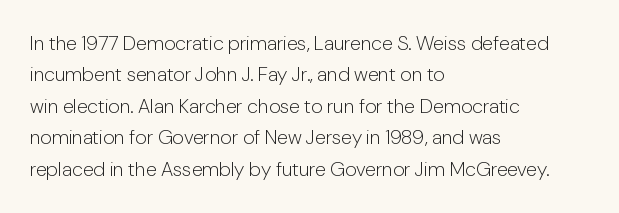
Line spacing here is normal. A typesetter would mark this as roman, not italic. The specimen omits any rule beneath the text block's lines. The rag falls on the right side of this text block. The characters are drawn with everyday or finer stroke widths.
